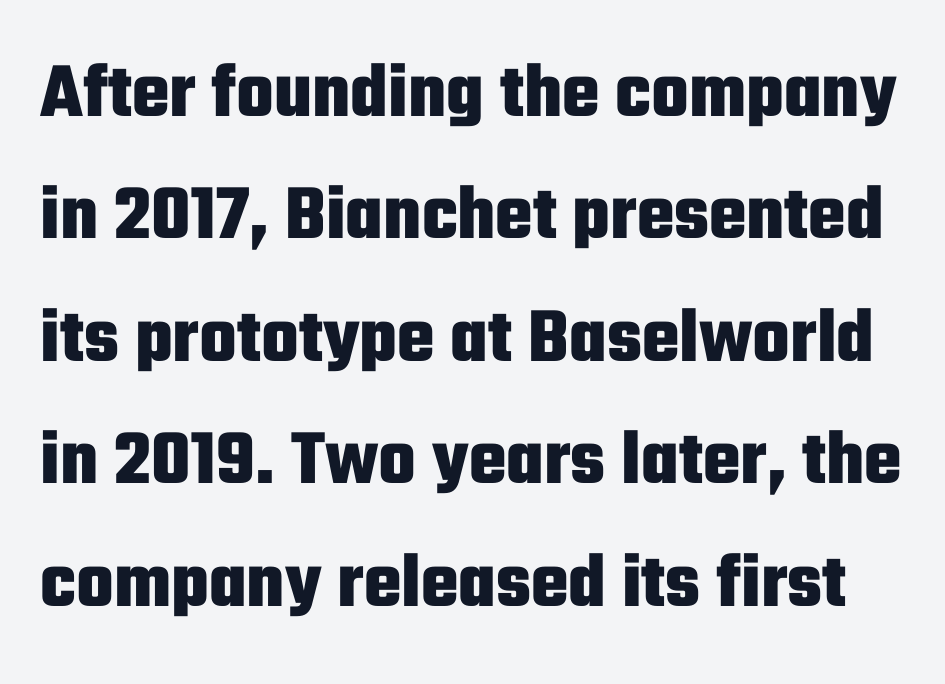
The image shows 79 px heavy, condensed sans-serif type, upright; set normal line spacing (1.55x), normal letter spacing, not underlined; low stroke contrast and a medium x-height.
